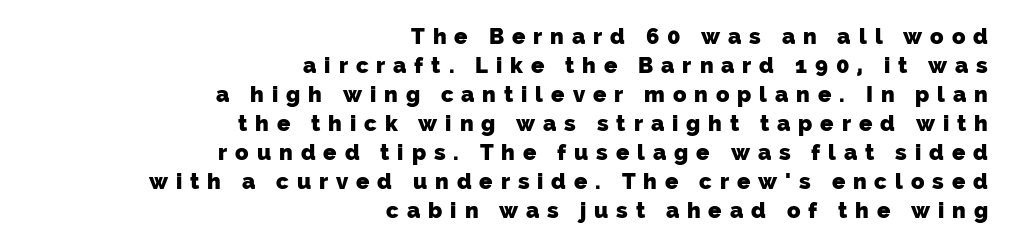
{"bold": "yes", "underline": "no", "align": "right", "line_spacing": "normal", "line_spacing_ratio": 1.32, "letter_spacing": "wide", "letter_spacing_em": 0.36, "glyph_px": 22}
